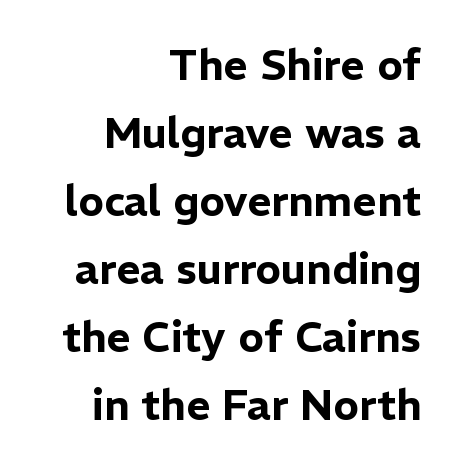
The rendering keeps characters at their native spacing. Caption: multi-line text, flush right, ragged left. Interline gaps are of average width in this sample. Looks like regular typesetting: each glyph gets only the width it needs. Words float on clear page, feet unadorned.
